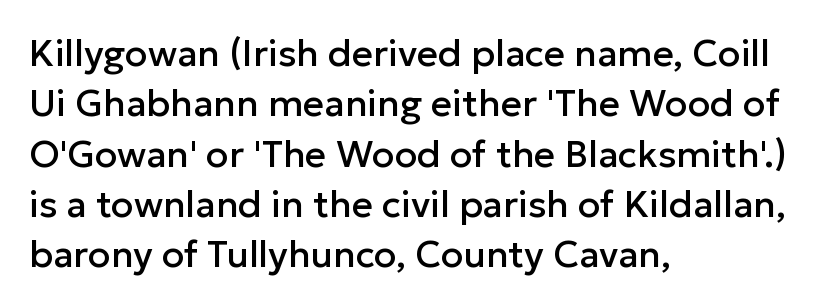
{"serif": "no", "italic": "no", "width": "normal", "stroke_contrast": "low", "x_height": "medium", "monospaced": "no", "underline": "no", "align": "left", "line_spacing": "normal", "line_spacing_ratio": 1.36, "letter_spacing": "normal", "letter_spacing_em": 0.0, "glyph_px": 37}
